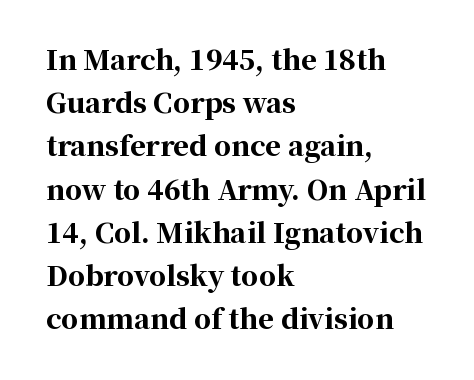
{"italic": "no", "bold": "yes", "underline": "no", "align": "left", "line_spacing": "normal", "line_spacing_ratio": 1.6, "letter_spacing": "normal", "letter_spacing_em": 0.0, "glyph_px": 27}
